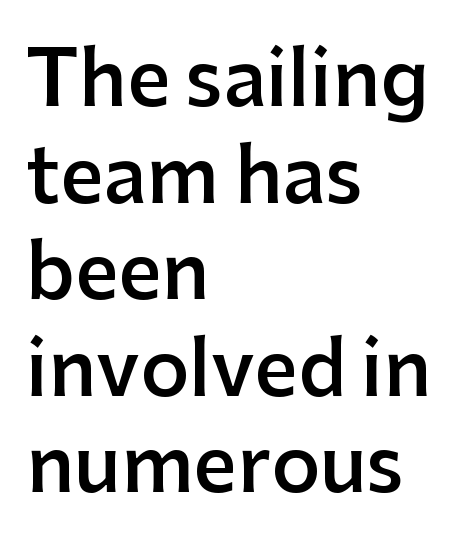
Q: Is the text bold? A: Semi-bold.
Q: Is the text italic (slanted)? A: No, it is upright.
Q: Is the typeface a serif or a sans-serif typeface? A: Sans-serif.
Q: Is the text underlined? A: No.
Q: How is the paragraph aligned? A: Left-aligned.
Q: Is the spacing between letters normal or unusually wide? A: Normal.
Q: Is the spacing between lines tight, normal or loose? A: Normal.
Q: Width (condensed, normal, or wide)? A: Normal.
Q: Stroke contrast? A: Low.
Q: x-height? A: Medium.
Q: Monospaced? A: No.
